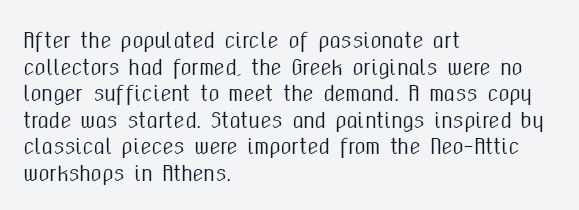
Q: Is the text italic (slanted)? A: No, it is upright.
Q: Is the text underlined? A: No.
Q: How is the paragraph aligned? A: Left-aligned.
Q: Is the spacing between letters normal or unusually wide? A: Normal.
Q: Is the spacing between lines tight, normal or loose? A: Normal.
